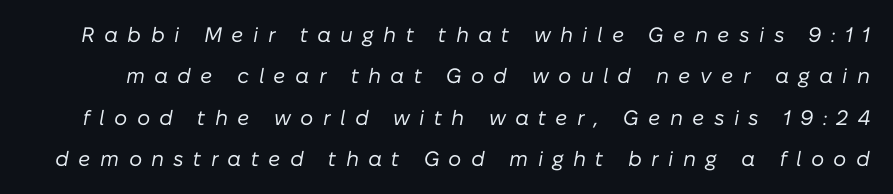
Underline: absent. Weight: regular or lighter. If you measured baseline to baseline, you'd find a long distance. The letterforms stand isolated, each surrounded by extra space.
